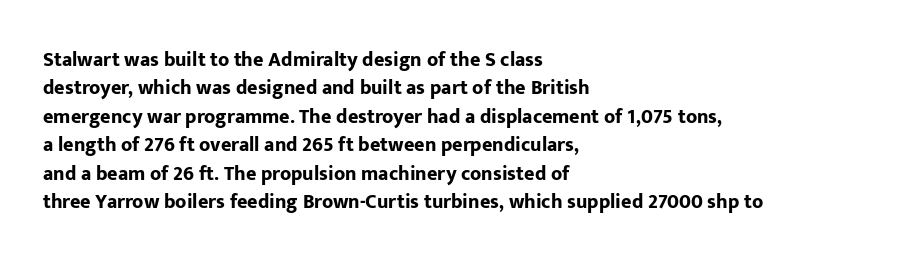
Has an underline been added? It has not. Here the glyphs are tracked normally, forming tight word shapes. Compared with typical paragraphs, the rows here are spaced about the same. The characters look thick and weighty, a clear bold.
